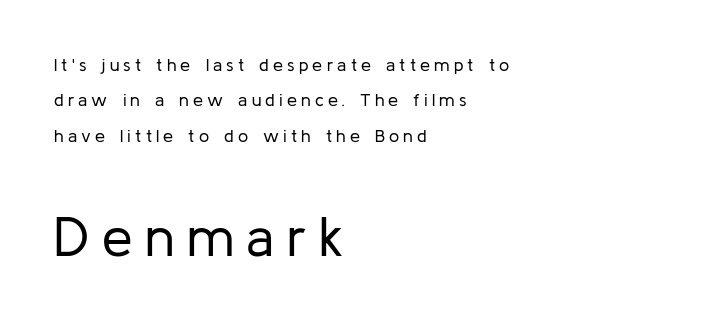
Stems and bowls with no extra thickness — not bold. These lines stand farther apart than default settings would place them. These lines are composed in type without serifs. The gaps between neighbouring characters are conspicuously large. Line beginnings align vertically; line endings do not.
